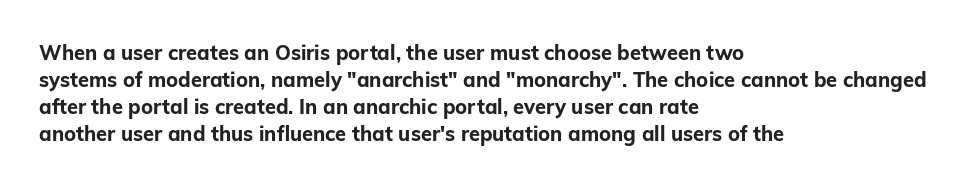
The image shows 20 px bold type, upright; set left-aligned, normal line spacing (1.35x), normal letter spacing, not underlined.
